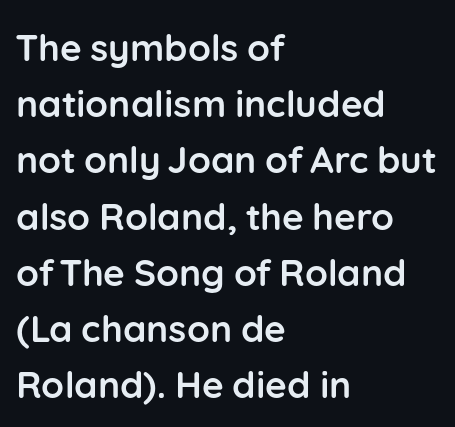
{"serif": "no", "italic": "no", "bold": "yes", "weight": "semibold", "width": "normal", "stroke_contrast": "low", "x_height": "medium", "monospaced": "no", "underline": "no", "align": "left", "line_spacing": "normal", "line_spacing_ratio": 1.52, "letter_spacing": "normal", "letter_spacing_em": 0.0, "glyph_px": 37}
